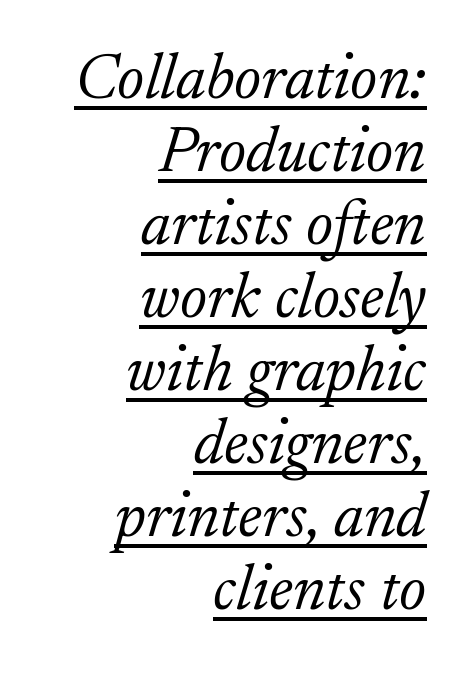
Q: Is the text bold? A: No.
Q: Is the text italic (slanted)? A: Yes, it leans right by about 17 degrees.
Q: Is the typeface a serif or a sans-serif typeface? A: Serif.
Q: Is the text underlined? A: Yes.
Q: How is the paragraph aligned? A: Right-aligned.
Q: Is the spacing between letters normal or unusually wide? A: Normal.
Q: Is the spacing between lines tight, normal or loose? A: Tight.
Q: Width (condensed, normal, or wide)? A: Normal.
Q: Stroke contrast? A: Low.
Q: x-height? A: Small.
Q: Monospaced? A: No.
